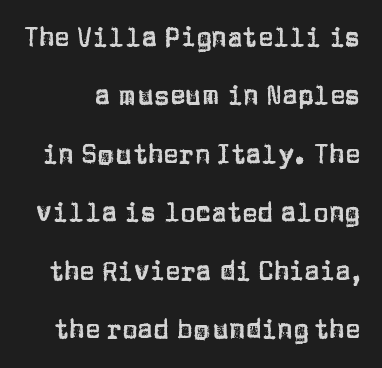
Q: Is the text italic (slanted)? A: No, it is upright.
Q: Is the text underlined? A: No.
Q: Is the spacing between letters normal or unusually wide? A: Normal.
Q: Is the spacing between lines tight, normal or loose? A: Loose.
